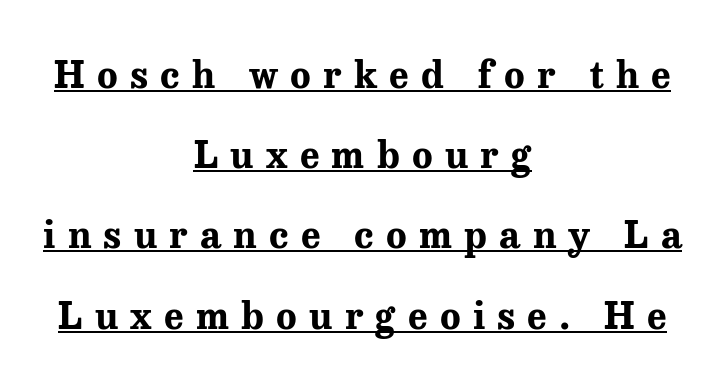
{"serif": "yes", "italic": "no", "bold": "yes", "weight": "bold", "width": "normal", "stroke_contrast": "medium", "x_height": "medium", "monospaced": "no", "underline": "yes", "align": "center", "line_spacing": "loose", "line_spacing_ratio": 2.11, "letter_spacing": "wide", "letter_spacing_em": 0.32, "glyph_px": 38}
